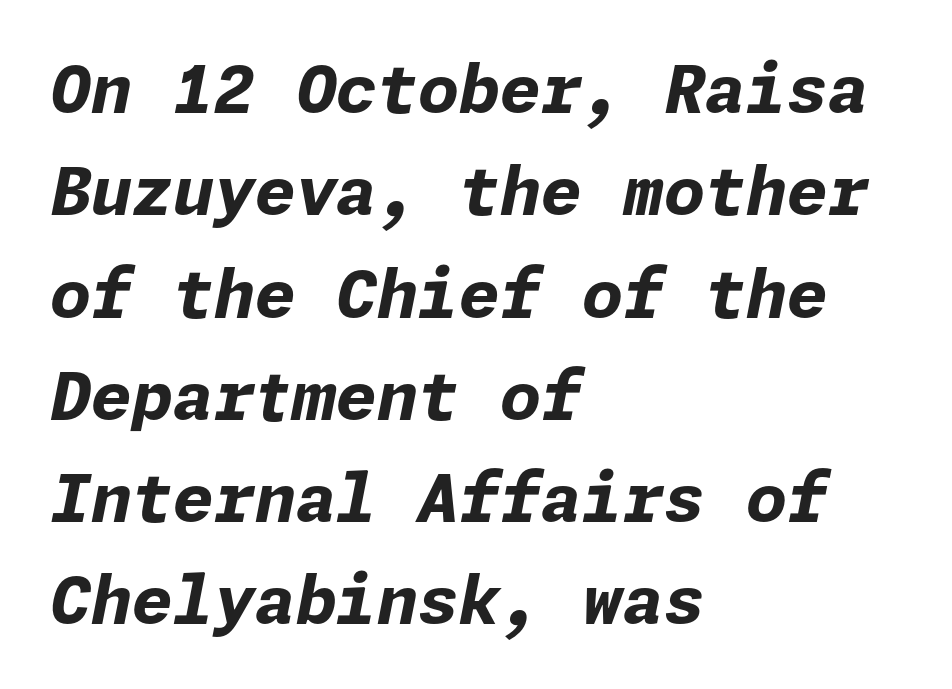
The image shows 66 px bold type, italic (leaning right); set left-aligned, normal line spacing (1.55x), normal letter spacing, not underlined; low stroke contrast and a medium x-height.
